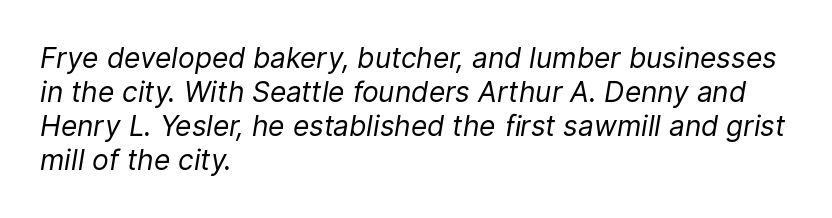
All the whitespace from short lines collects on the right. This rendering features lettering with no underline. Stroke thickness stays within the range of a standard reading face or lighter. There's an unmistakable incline to the writing here. Here the designer chose a conventional face with non-uniform glyph widths.
